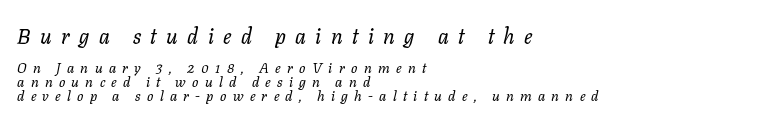
Q: Is the text bold? A: No.
Q: Is the text italic (slanted)? A: Yes, it leans right by about 11 degrees.
Q: Is the text underlined? A: No.
Q: How is the paragraph aligned? A: Left-aligned.
Q: Is the spacing between letters normal or unusually wide? A: Unusually wide.
Q: Is the spacing between lines tight, normal or loose? A: Tight.
Q: Which block of text is set in a larger size, the first (top) or the second (bottom)? A: The first (top) one.
